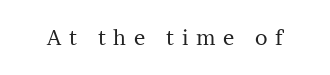
The image shows 21 px text type, upright; set unusually wide letter spacing (+0.37 em), not underlined.
